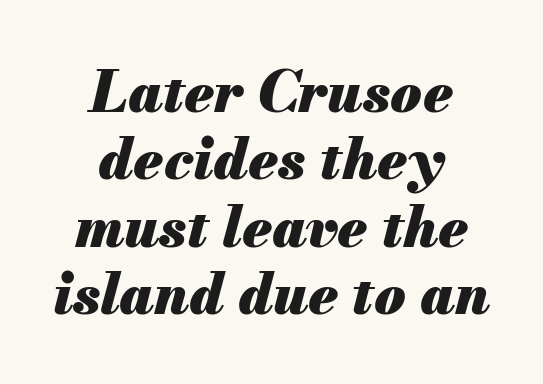
Q: Is the text bold? A: Yes.
Q: Is the text italic (slanted)? A: Yes, it leans right by about 13 degrees.
Q: Is the text underlined? A: No.
Q: How is the paragraph aligned? A: Centered.
Q: Is the spacing between letters normal or unusually wide? A: Normal.
Q: Width (condensed, normal, or wide)? A: Normal.
Q: Stroke contrast? A: Medium.
Q: x-height? A: Small.
Q: Monospaced? A: No.
